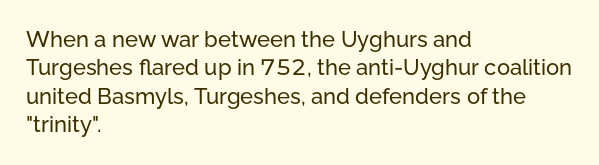
The image shows 22 px text type, upright; set left-aligned, normal line spacing (1.29x), normal letter spacing, not underlined.
